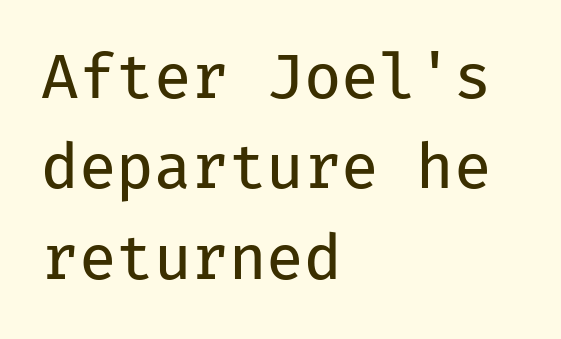
The image shows 61 px regular-weight sans-serif type, upright, monospaced; set left-aligned, normal line spacing (1.48x), normal letter spacing, not underlined; low stroke contrast and a medium x-height.
